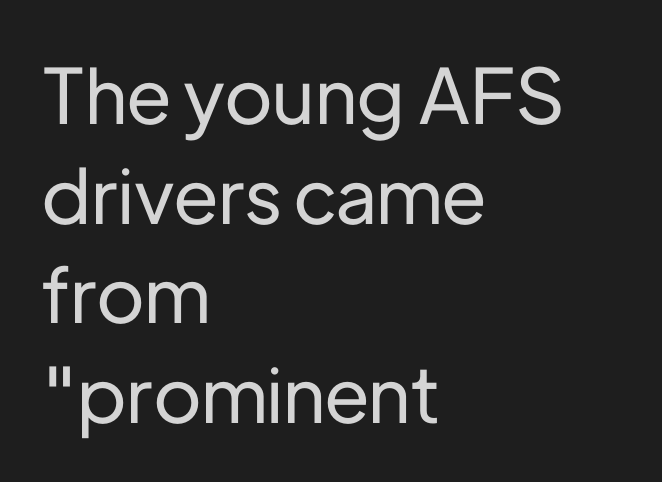
Q: Is the text italic (slanted)? A: No, it is upright.
Q: Is the typeface a serif or a sans-serif typeface? A: Sans-serif.
Q: Is the text underlined? A: No.
Q: How is the paragraph aligned? A: Left-aligned.
Q: Is the spacing between letters normal or unusually wide? A: Normal.
Q: Is the spacing between lines tight, normal or loose? A: Normal.
Q: Width (condensed, normal, or wide)? A: Normal.
Q: Stroke contrast? A: Low.
Q: x-height? A: Medium.
Q: Monospaced? A: No.
